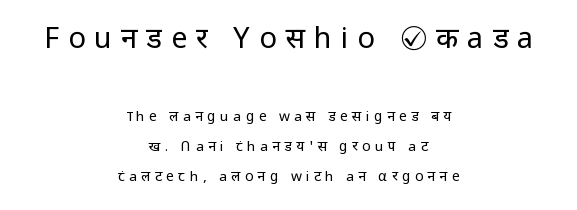
Q: Is the text bold? A: No.
Q: Is the text italic (slanted)? A: No, it is upright.
Q: Is the typeface a serif or a sans-serif typeface? A: Sans-serif.
Q: Is the text underlined? A: No.
Q: How is the paragraph aligned? A: Centered.
Q: Is the spacing between letters normal or unusually wide? A: Unusually wide.
Q: Is the spacing between lines tight, normal or loose? A: Loose.
Q: Which block of text is set in a larger size, the first (top) or the second (bottom)? A: The first (top) one.
Q: Width (condensed, normal, or wide)? A: Normal.
Q: Stroke contrast? A: Low.
Q: x-height? A: Medium.
Q: Monospaced? A: No.
